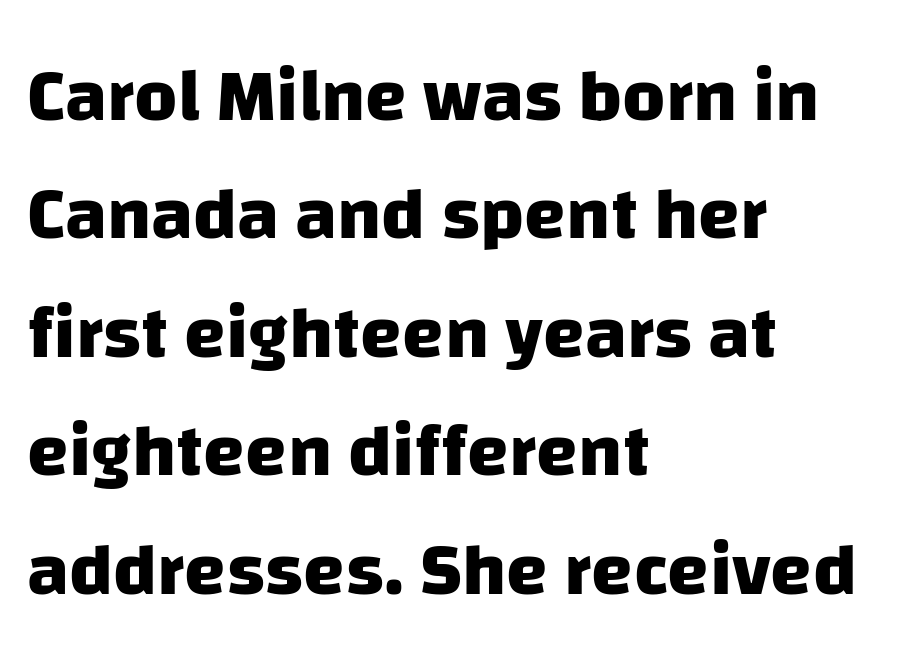
{"serif": "no", "bold": "yes", "weight": "heavy", "width": "normal", "stroke_contrast": "low", "x_height": "large", "monospaced": "no", "underline": "no", "align": "left", "line_spacing": "normal", "line_spacing_ratio": 1.58, "letter_spacing": "normal", "letter_spacing_em": 0.0, "glyph_px": 75}
